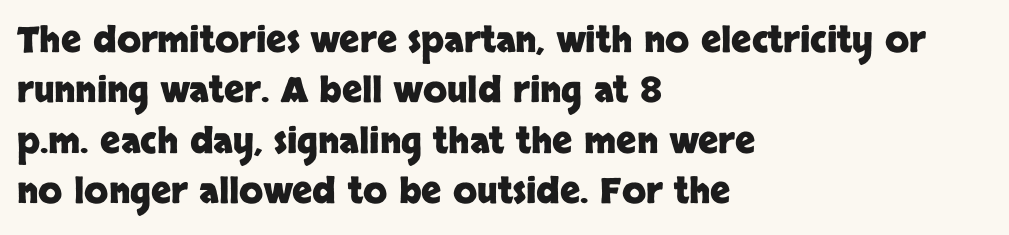
Caption: multi-line text, flush left, ragged right. This sample keeps an unexceptional amount of space between lines. Nobody drew a line under any word here. A typesetter would call this proportional, since set widths differ per character. A typesetter would label this face a sans.
